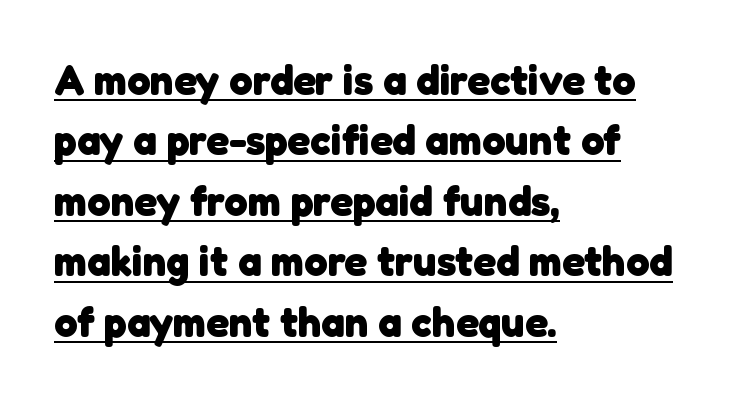
The image shows 42 px heavy sans-serif type; set left-aligned, normal line spacing (1.44x), normal letter spacing, underlined; low stroke contrast and a medium x-height.
